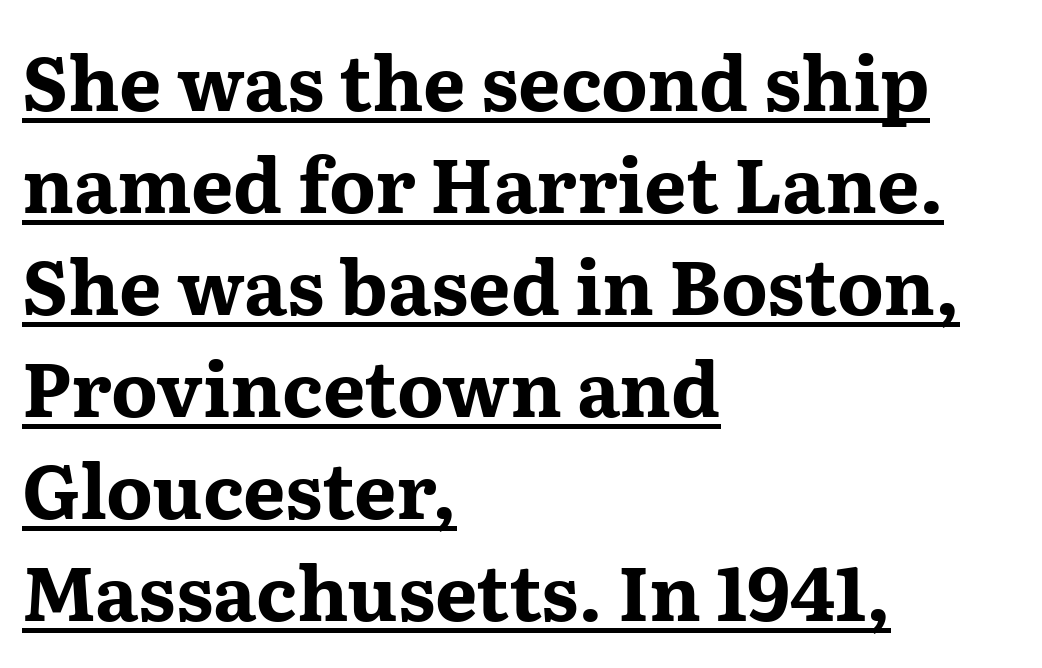
Q: Is the text bold? A: Yes.
Q: Is the text italic (slanted)? A: No, it is upright.
Q: Is the typeface a serif or a sans-serif typeface? A: Serif.
Q: Is the text underlined? A: Yes.
Q: How is the paragraph aligned? A: Left-aligned.
Q: Is the spacing between letters normal or unusually wide? A: Normal.
Q: Is the spacing between lines tight, normal or loose? A: Normal.
Q: Width (condensed, normal, or wide)? A: Wide.
Q: Stroke contrast? A: Medium.
Q: x-height? A: Medium.
Q: Monospaced? A: No.
